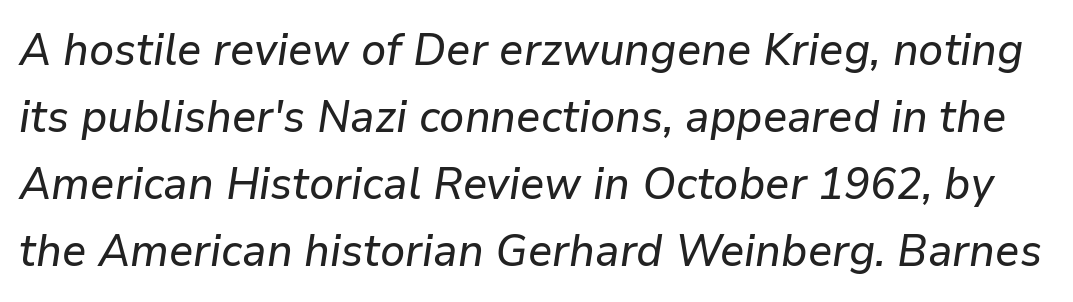
Q: Is the text italic (slanted)? A: Yes, it leans right by about 9 degrees.
Q: Is the text underlined? A: No.
Q: Is the spacing between letters normal or unusually wide? A: Normal.
Q: Is the spacing between lines tight, normal or loose? A: Normal.
Q: Width (condensed, normal, or wide)? A: Normal.
Q: Stroke contrast? A: Low.
Q: x-height? A: Medium.
Q: Monospaced? A: No.
